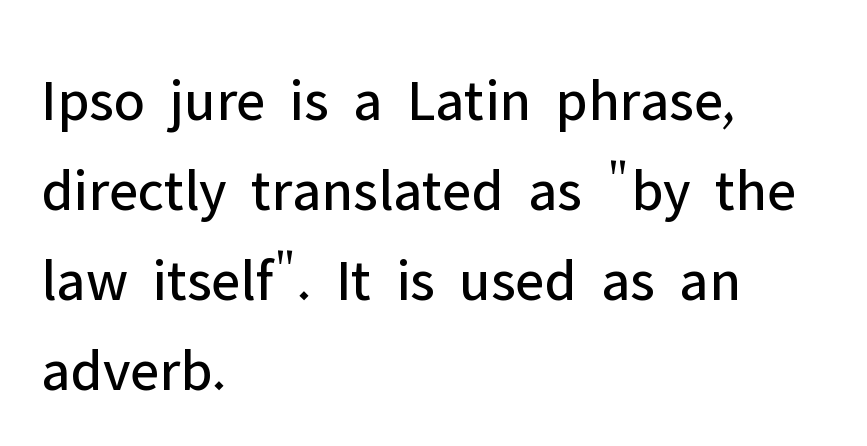
Weight: not bold — regular or lighter. Is the block centered? No — it sits flush against the left margin. These lines were composed using upright roman letters. In terms of leading, this rendering sits right in the middle. The zone under the glyphs is completely vacant. Look at the bottom of the vertical strokes: they stop flat, with no serifs.
